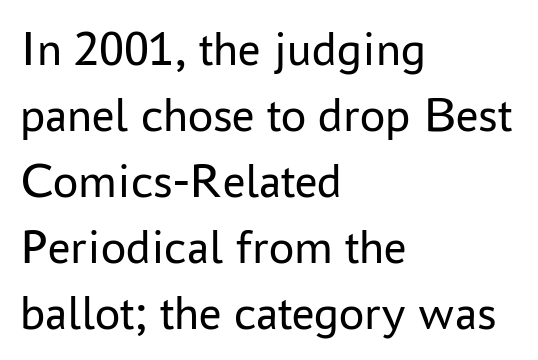
Q: Is the text bold? A: No.
Q: Is the text italic (slanted)? A: No, it is upright.
Q: Is the typeface a serif or a sans-serif typeface? A: Sans-serif.
Q: Is the text underlined? A: No.
Q: How is the paragraph aligned? A: Left-aligned.
Q: Is the spacing between letters normal or unusually wide? A: Normal.
Q: Is the spacing between lines tight, normal or loose? A: Normal.
Q: Width (condensed, normal, or wide)? A: Normal.
Q: Stroke contrast? A: Low.
Q: x-height? A: Medium.
Q: Monospaced? A: No.
